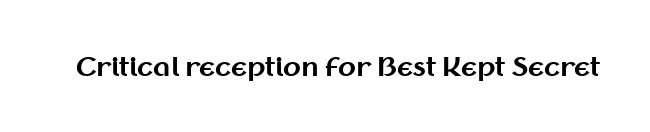
Q: Is the text bold? A: Yes.
Q: Is the text italic (slanted)? A: No, it is upright.
Q: Is the text underlined? A: No.
Q: Is the spacing between letters normal or unusually wide? A: Normal.
